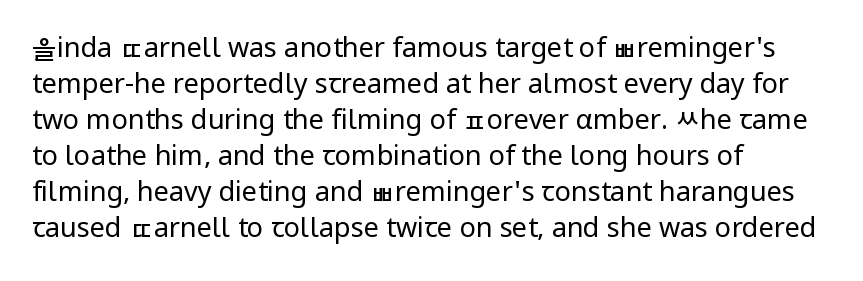
{"italic": "no", "bold": "no", "underline": "no", "align": "left", "line_spacing": "normal", "line_spacing_ratio": 1.33, "letter_spacing": "normal", "letter_spacing_em": 0.0, "glyph_px": 27}
